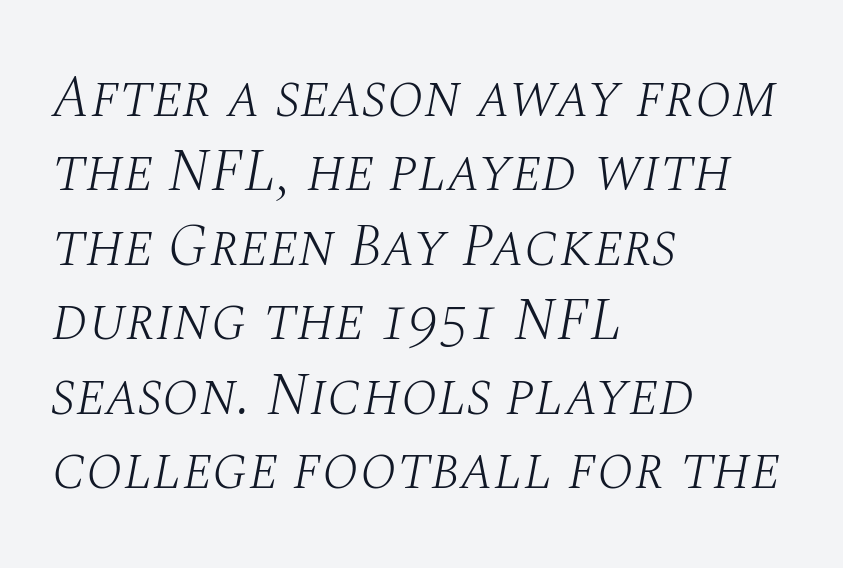
Compared with a typical body face, this is equally light or lighter still. Honestly, there is no underline to notice here at all. There is no visible air inserted between adjacent glyphs. The rendering applies a slant to the glyphs. Caption: multi-line text, flush left, ragged right.
